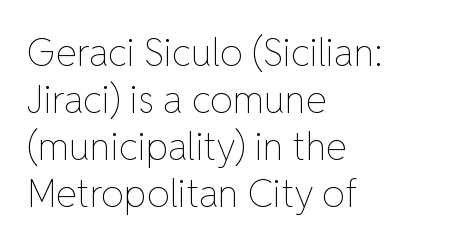
The letters look calm and open, with moderate or lighter stems. Varying glyph widths throughout — classic text-font behaviour. Here the glyphs are tracked normally, forming tight word shapes. The font's upright variant was chosen for this text.
